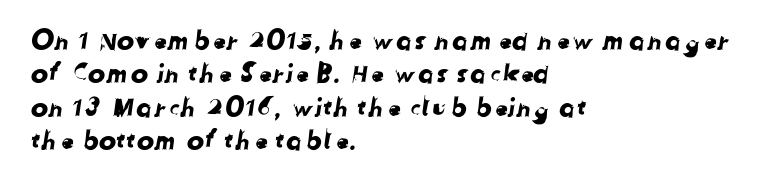
Q: Is the text underlined? A: No.
Q: How is the paragraph aligned? A: Left-aligned.
Q: Is the spacing between letters normal or unusually wide? A: Normal.
Q: Is the spacing between lines tight, normal or loose? A: Normal.
